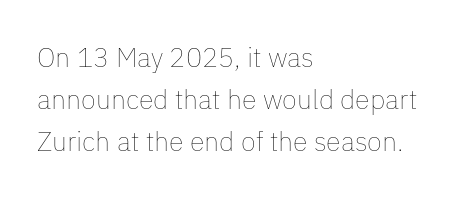
Q: Is the text bold? A: No.
Q: Is the text italic (slanted)? A: No, it is upright.
Q: Is the text underlined? A: No.
Q: How is the paragraph aligned? A: Left-aligned.
Q: Is the spacing between letters normal or unusually wide? A: Normal.
Q: Is the spacing between lines tight, normal or loose? A: Normal.
